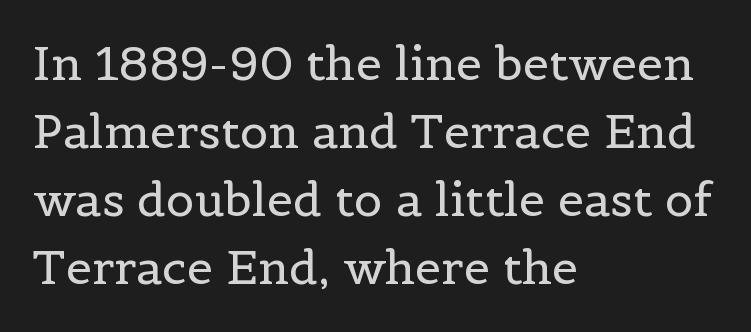
Each new line begins a customary step beneath the previous one. Spacing between characters is what you'd get straight out of the box. A student would call this left alignment; a typographer would say flush left, rag right. Posture: vertical. Heft: none added — not bold.
